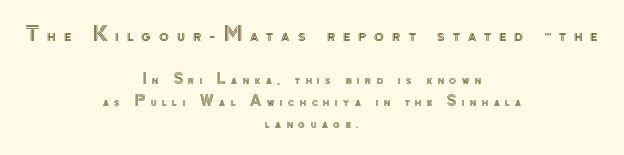
Line starts and ends both wander, symmetrically. The type is letterspaced generously, with wide tracking. A roman cut, with each character standing at attention. Nobody drew a line under any word here.
